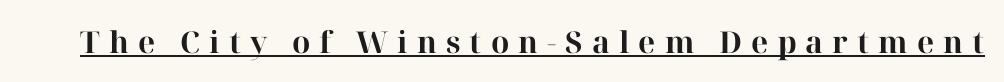
Each word looks stretched out because of the extra space between its letters. Typesetter's note: full bold, strokes at maximum text heaviness. Has an underline been added? It has. The characters display serif detailing at their extremities.
